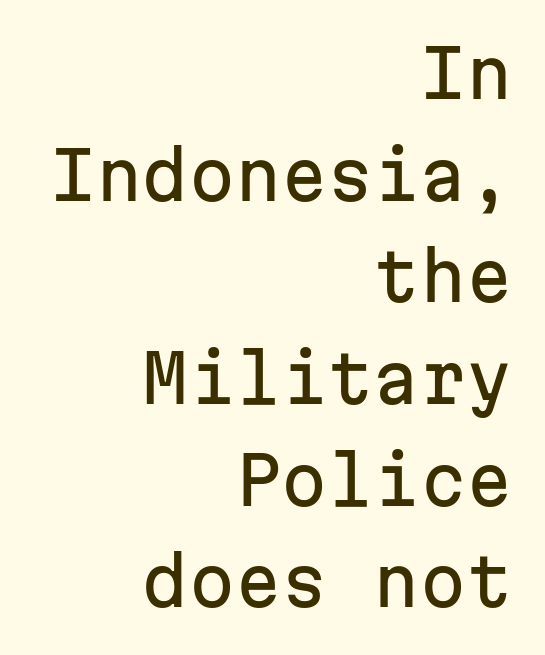
{"serif": "no", "italic": "no", "width": "normal", "stroke_contrast": "low", "x_height": "medium", "monospaced": "yes", "underline": "no", "align": "right", "line_spacing": "normal", "line_spacing_ratio": 1.54, "letter_spacing": "normal", "letter_spacing_em": 0.0, "glyph_px": 66}
